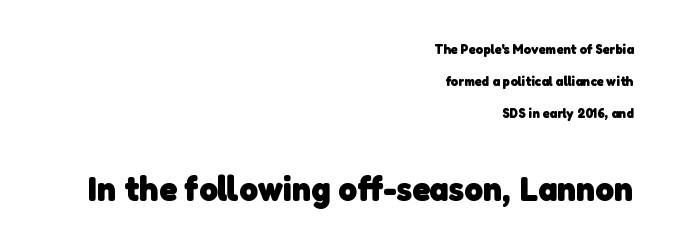
{"serif": "no", "bold": "yes", "weight": "heavy", "width": "normal", "stroke_contrast": "low", "x_height": "medium", "monospaced": "no", "underline": "no", "align": "right", "line_spacing": "loose", "line_spacing_ratio": 2.3, "letter_spacing": "normal", "letter_spacing_em": 0.0, "larger_block": "second", "size_ratio": 2.57, "glyph_px": 36}
